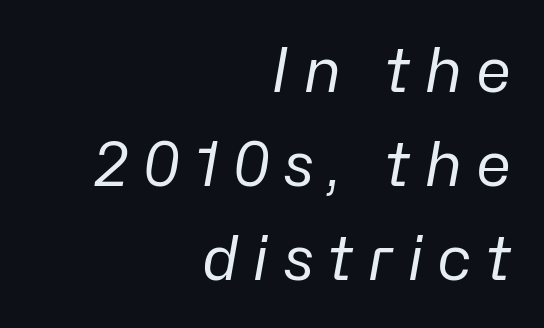
Each letter keeps its own natural width here, so spacing adapts to shape. Weight: regular or lighter. The specimen omits any rule beneath the text block's lines. A typesetter would mark this as italic.
